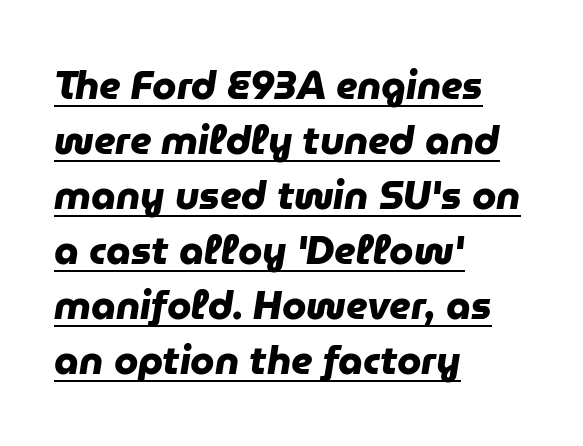
{"serif": "no", "bold": "yes", "weight": "heavy", "width": "normal", "stroke_contrast": "low", "x_height": "medium", "monospaced": "no", "underline": "yes", "align": "left", "line_spacing": "normal", "line_spacing_ratio": 1.41, "letter_spacing": "normal", "letter_spacing_em": 0.0, "glyph_px": 39}
